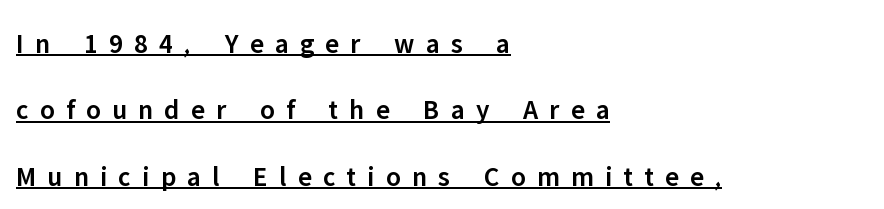
{"serif": "no", "italic": "no", "bold": "semi", "weight": "semibold", "width": "normal", "stroke_contrast": "low", "x_height": "medium", "monospaced": "no", "underline": "yes", "align": "left", "line_spacing": "loose", "line_spacing_ratio": 2.37, "letter_spacing": "wide", "letter_spacing_em": 0.4, "glyph_px": 28}
